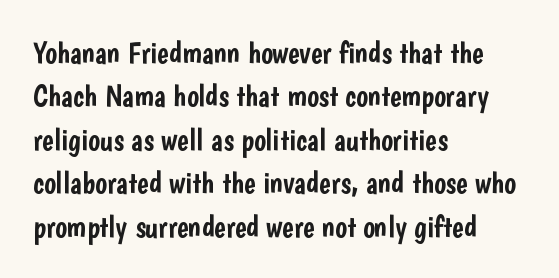
The image shows 31 px condensed sans-serif type, upright; set left-aligned, normal line spacing (1.4x), normal letter spacing, not underlined; low stroke contrast and a medium x-height.
